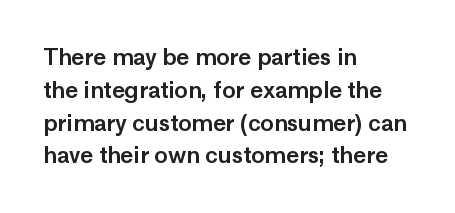
The image shows 22 px text type, upright; set left-aligned, normal line spacing (1.49x), normal letter spacing, not underlined.
